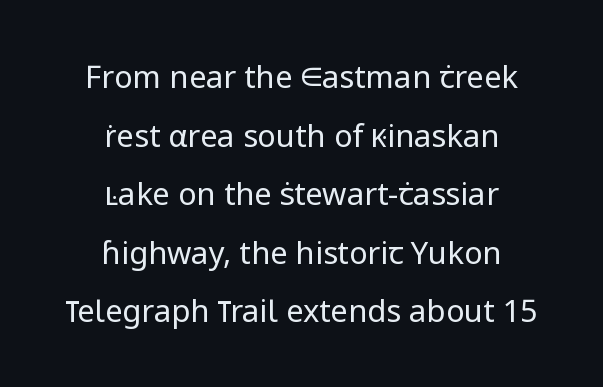
The image shows 31 px regular-weight sans-serif type, upright; set centered, line spacing 1.89x, normal letter spacing, not underlined; low stroke contrast and a medium x-height.
